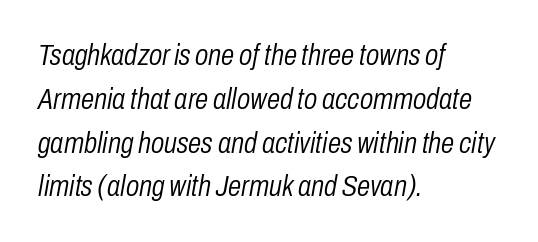
{"italic": "yes", "lean": "right", "slant_degrees": 10, "bold": "no", "weight": "light", "width": "condensed", "stroke_contrast": "low", "x_height": "medium", "monospaced": "no", "underline": "no", "align": "left", "line_spacing": "normal", "line_spacing_ratio": 1.46, "letter_spacing": "normal", "letter_spacing_em": 0.0, "glyph_px": 30}
